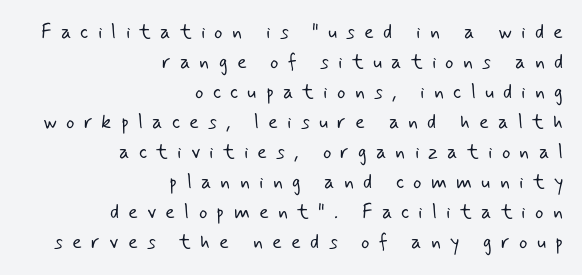
Where is the straight margin? On the right. The letterforms stand isolated, each surrounded by extra space. Stems here are at most as thick as an everyday book face. The glyphs are unaccompanied by any horizontal stroke below them.
